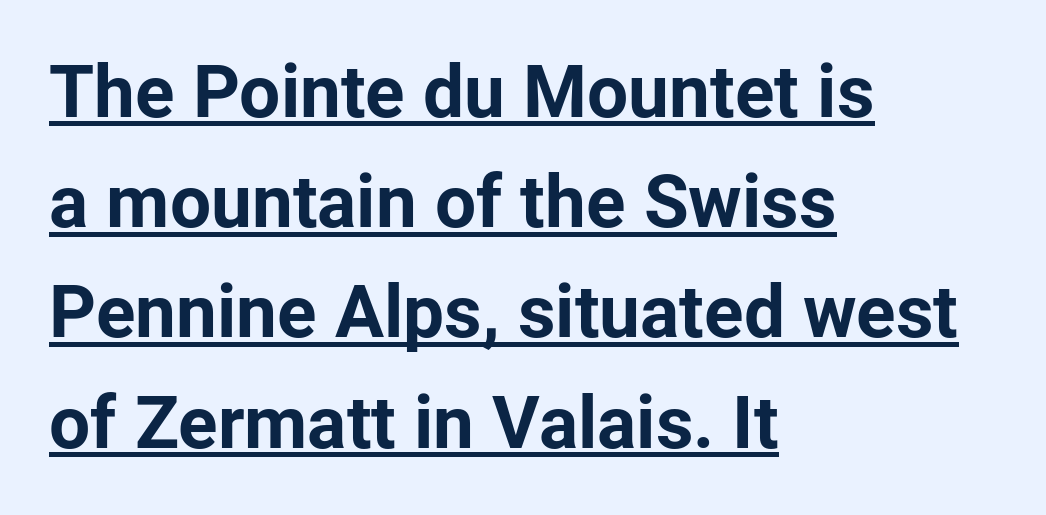
{"serif": "no", "italic": "no", "bold": "yes", "weight": "bold", "width": "normal", "stroke_contrast": "low", "x_height": "medium", "monospaced": "no", "underline": "yes", "align": "left", "line_spacing": "normal", "line_spacing_ratio": 1.51, "letter_spacing": "normal", "letter_spacing_em": 0.0, "glyph_px": 73}
